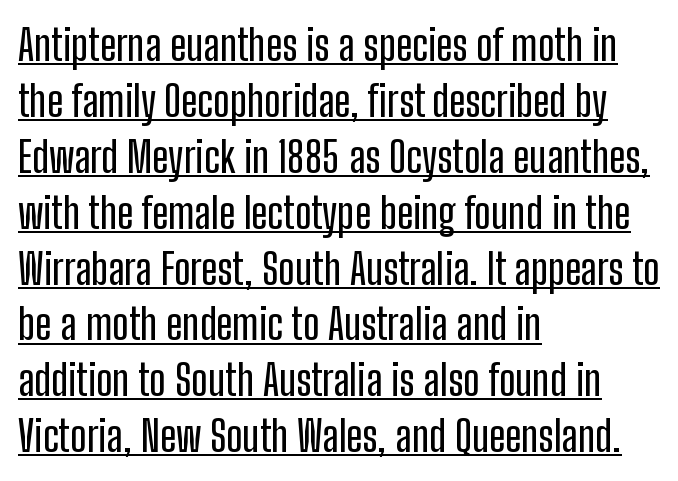
Q: Is the text italic (slanted)? A: No, it is upright.
Q: Is the typeface a serif or a sans-serif typeface? A: Sans-serif.
Q: Is the text underlined? A: Yes.
Q: How is the paragraph aligned? A: Left-aligned.
Q: Is the spacing between letters normal or unusually wide? A: Normal.
Q: Is the spacing between lines tight, normal or loose? A: Normal.
Q: Width (condensed, normal, or wide)? A: Condensed.
Q: Stroke contrast? A: Low.
Q: x-height? A: Medium.
Q: Monospaced? A: No.
